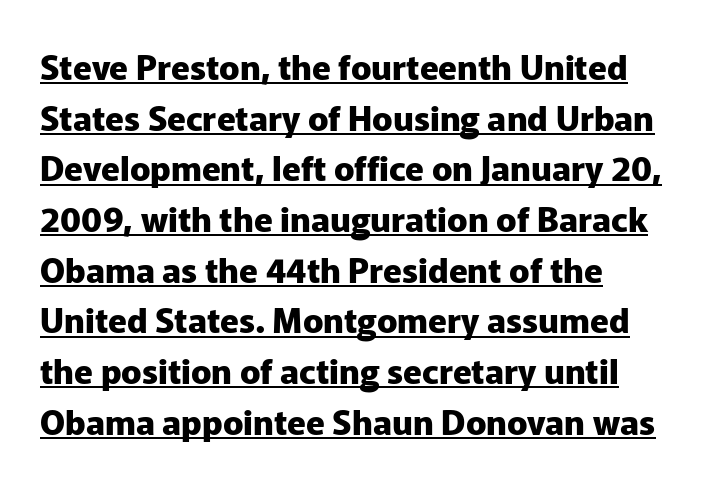
These lines stack with their left ends in a neat column. Posture: vertical. The strokes are fattened all the way to bold. Is this a fixed-width face? No — the glyphs have proportional, varying widths.
